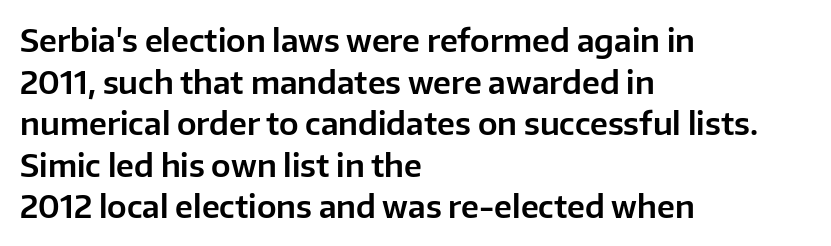
{"serif": "no", "italic": "no", "width": "normal", "stroke_contrast": "low", "x_height": "medium", "monospaced": "no", "underline": "no", "align": "left", "line_spacing": "normal", "line_spacing_ratio": 1.34, "letter_spacing": "normal", "letter_spacing_em": 0.0, "glyph_px": 31}
